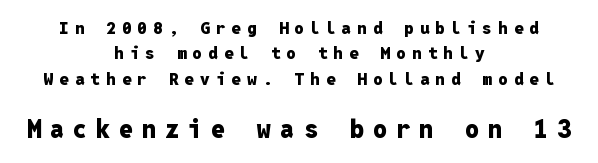
The image shows 25 px bold type, upright; set centered, normal line spacing (1.5x), unusually wide letter spacing (+0.36 em), not underlined; the second (bottom) block is 1.47x larger.
